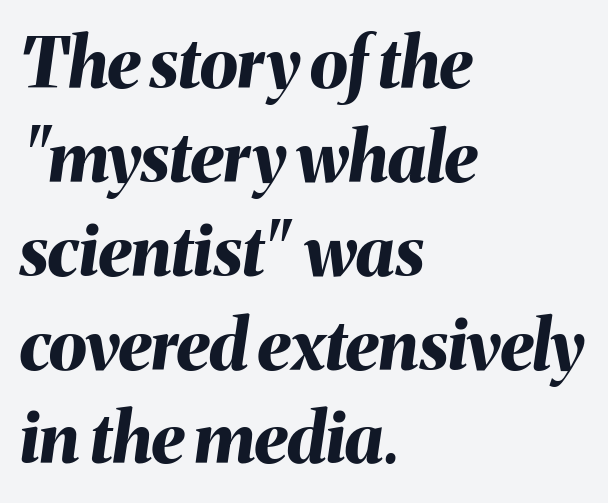
The image shows 69 px bold type, italic (leaning right); set left-aligned, normal line spacing (1.36x), normal letter spacing, not underlined; medium stroke contrast and a medium x-height.
